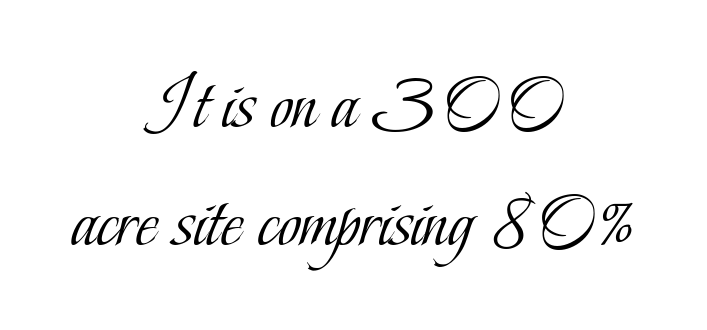
Q: Is the text bold? A: No.
Q: Is the text italic (slanted)? A: Yes.
Q: Is the typeface a serif or a sans-serif typeface? A: Serif.
Q: Is the text underlined? A: No.
Q: How is the paragraph aligned? A: Centered.
Q: Is the spacing between letters normal or unusually wide? A: Normal.
Q: Is the spacing between lines tight, normal or loose? A: Normal.
Q: Width (condensed, normal, or wide)? A: Condensed.
Q: Stroke contrast? A: Low.
Q: x-height? A: Small.
Q: Monospaced? A: No.
